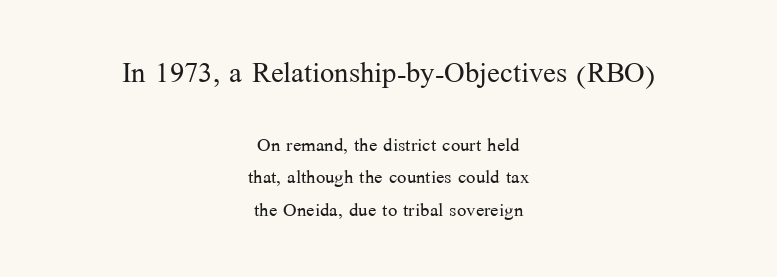
{"serif": "yes", "italic": "no", "bold": "no", "weight": "light", "width": "normal", "stroke_contrast": "medium", "x_height": "medium", "monospaced": "no", "underline": "no", "align": "center", "line_spacing": "normal", "line_spacing_ratio": 1.3, "letter_spacing": "normal", "letter_spacing_em": 0.0, "larger_block": "first", "size_ratio": 1.52, "glyph_px": 38}
